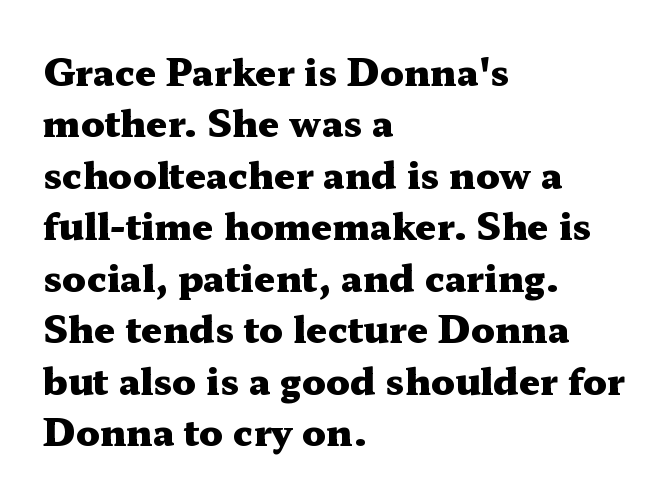
Q: Is the text bold? A: Yes.
Q: Is the text italic (slanted)? A: No, it is upright.
Q: Is the typeface a serif or a sans-serif typeface? A: Serif.
Q: Is the text underlined? A: No.
Q: How is the paragraph aligned? A: Left-aligned.
Q: Is the spacing between letters normal or unusually wide? A: Normal.
Q: Is the spacing between lines tight, normal or loose? A: Normal.
Q: Width (condensed, normal, or wide)? A: Wide.
Q: Stroke contrast? A: Medium.
Q: x-height? A: Medium.
Q: Monospaced? A: No.
